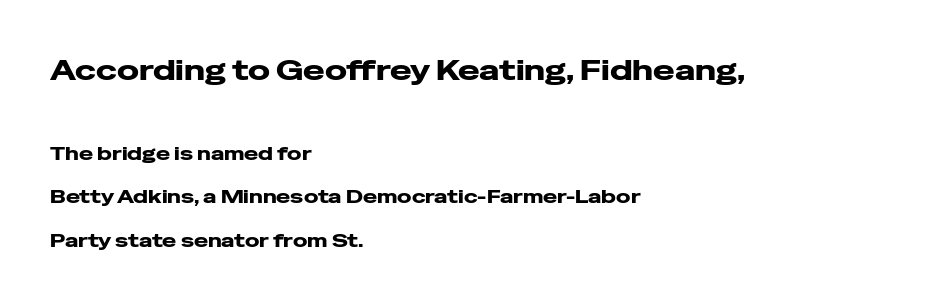
Q: Is the text bold? A: Yes.
Q: Is the text italic (slanted)? A: No, it is upright.
Q: Is the typeface a serif or a sans-serif typeface? A: Sans-serif.
Q: Is the text underlined? A: No.
Q: How is the paragraph aligned? A: Left-aligned.
Q: Is the spacing between letters normal or unusually wide? A: Normal.
Q: Is the spacing between lines tight, normal or loose? A: Loose.
Q: Which block of text is set in a larger size, the first (top) or the second (bottom)? A: The first (top) one.
Q: Width (condensed, normal, or wide)? A: Wide.
Q: Stroke contrast? A: Low.
Q: x-height? A: Medium.
Q: Monospaced? A: No.
